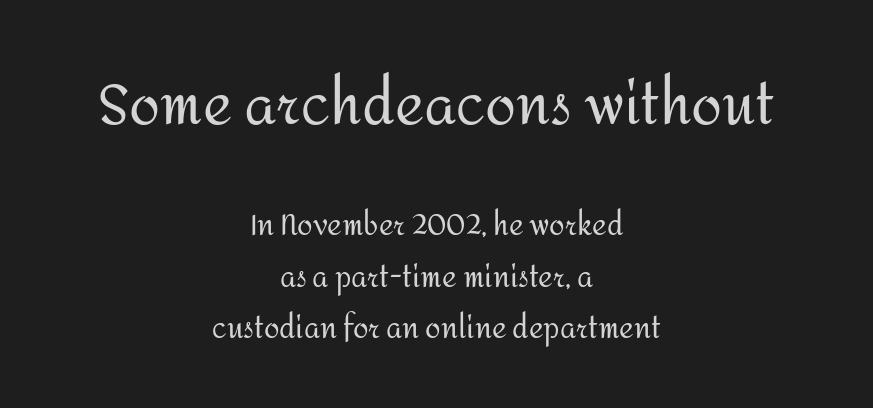
Q: Is the text bold? A: No.
Q: Is the text italic (slanted)? A: No, it is upright.
Q: Is the typeface a serif or a sans-serif typeface? A: Sans-serif.
Q: Is the text underlined? A: No.
Q: How is the paragraph aligned? A: Centered.
Q: Is the spacing between letters normal or unusually wide? A: Normal.
Q: Which block of text is set in a larger size, the first (top) or the second (bottom)? A: The first (top) one.
Q: Width (condensed, normal, or wide)? A: Normal.
Q: Stroke contrast? A: Medium.
Q: x-height? A: Medium.
Q: Monospaced? A: No.
